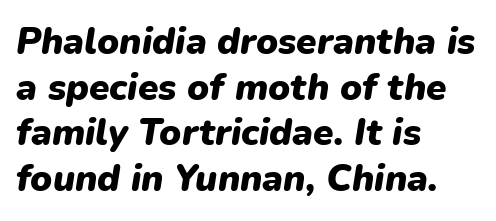
Q: Is the text bold? A: Yes.
Q: Is the text italic (slanted)? A: Yes, it leans right by about 9 degrees.
Q: Is the text underlined? A: No.
Q: How is the paragraph aligned? A: Left-aligned.
Q: Is the spacing between letters normal or unusually wide? A: Normal.
Q: Width (condensed, normal, or wide)? A: Normal.
Q: Stroke contrast? A: Low.
Q: x-height? A: Medium.
Q: Monospaced? A: No.
